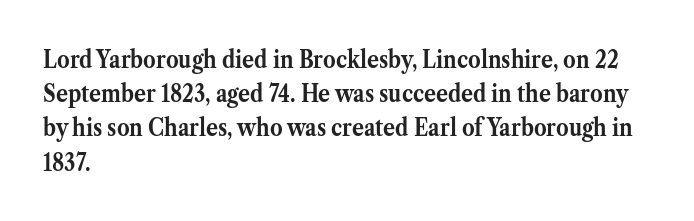
{"italic": "no", "bold": "yes", "underline": "no", "align": "left", "line_spacing": "normal", "line_spacing_ratio": 1.37, "letter_spacing": "normal", "letter_spacing_em": 0.0, "glyph_px": 25}
